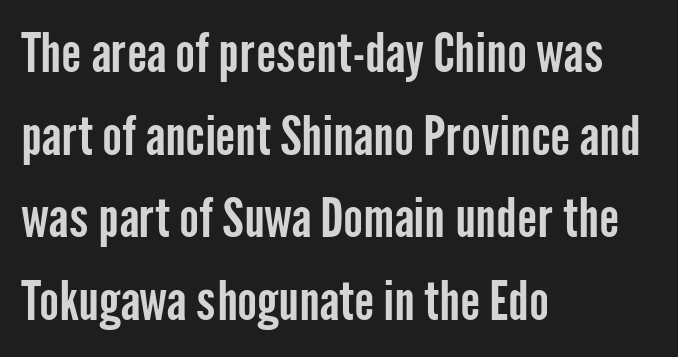
Type style note: lacks serifs. Here the glyphs are tracked normally, forming tight word shapes. These lines are rendered in a variable-pitch font. The rows are spaced the way most documents space them.
